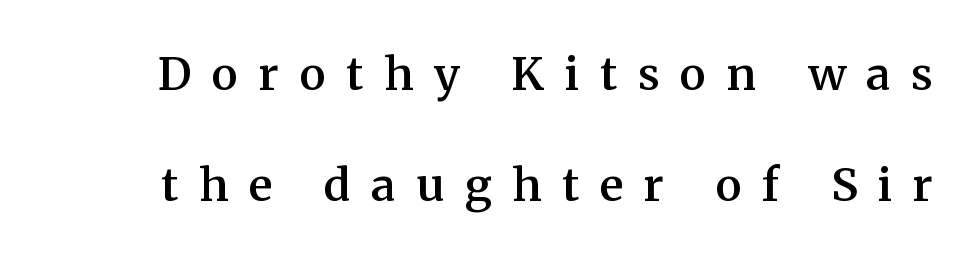
Spacing verdict: proportional, widths tailored to each character. Descender tails drop into unmarked territory. No italicization has been applied; the sample stays upright. You can tell from the footed stems that serif type was used. You could fit nearly another row in the gap between these rows. Compared with an ordinary text face, these strokes are moderately heavier — a semibold.
